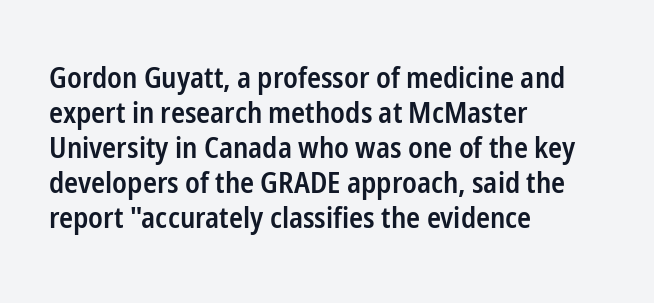
{"serif": "no", "italic": "no", "bold": "semi", "weight": "semibold", "width": "condensed", "stroke_contrast": "low", "x_height": "medium", "monospaced": "no", "underline": "no", "align": "left", "line_spacing_ratio": 1.21, "letter_spacing": "normal", "letter_spacing_em": 0.0, "glyph_px": 29}
